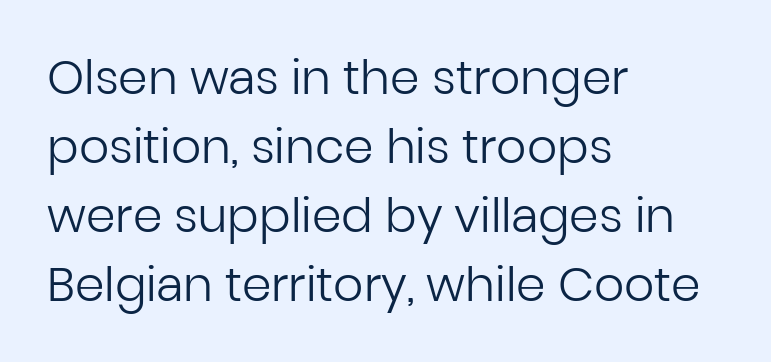
Leading: standard. Examine the stroke ends and you'll find no serifs. Spacing verdict: proportional, widths tailored to each character. Vertical strokes here are truly vertical. The lines are quadded left.
